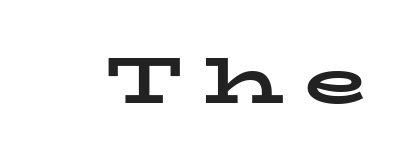
Each word looks stretched out because of the extra space between its letters. Pretty heavy lettering here — definitely bold. The lettering holds an erect, upright posture throughout. You could not count columns in this text — the font is proportionally spaced.
